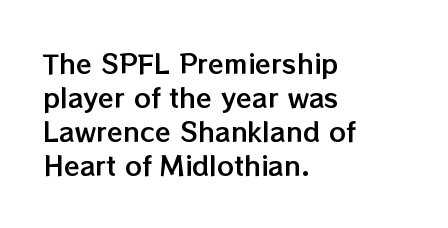
The passage is arranged the way most books set body copy — flush left. This is roman type, the default non-slanted kind. The rows are spaced the way most documents space them. The letterforms sit shoulder to shoulder at normal distance. Honestly, there is no underline to notice here at all.
